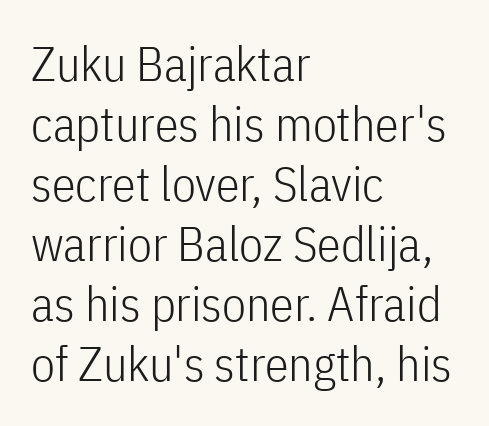
The characters are drawn with everyday or finer stroke widths. Letter spacing: default. Reading down the column, the eye jumps a familiar distance to each next line. Leftover space on each line is placed entirely after the last word. The characters display no serif detailing; their extremities are plain. Is there any slant? The stems are plumb.
